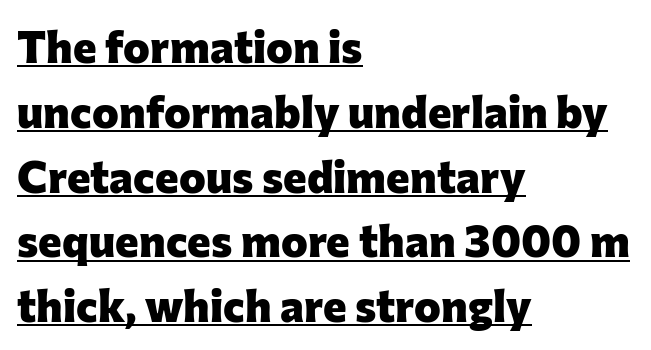
The image shows 45 px heavy sans-serif type, upright; set left-aligned, normal line spacing (1.44x), normal letter spacing, underlined; low stroke contrast and a medium x-height.
